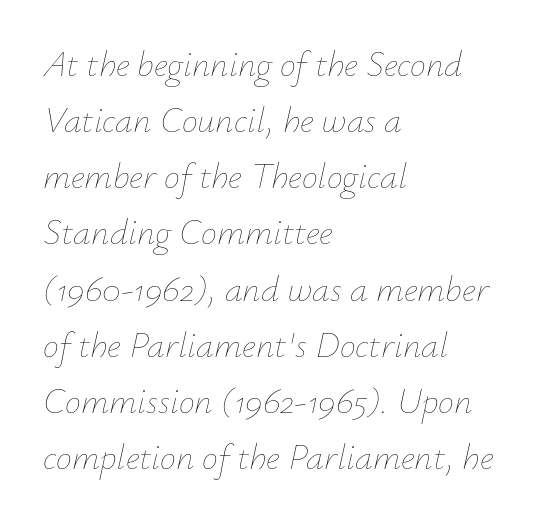
{"italic": "yes", "lean": "right", "slant_degrees": 12, "bold": "no", "weight": "thin", "width": "normal", "stroke_contrast": "low", "x_height": "small", "monospaced": "no", "underline": "no", "align": "left", "line_spacing": "normal", "line_spacing_ratio": 1.56, "letter_spacing": "normal", "letter_spacing_em": 0.0, "glyph_px": 36}
